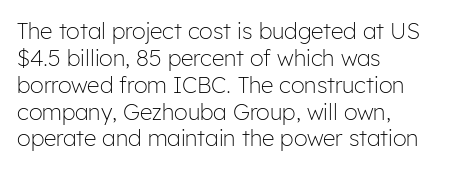
Honestly, the letter spacing is just normal — you wouldn't notice it. A student would call this left alignment; a typographer would say flush left, rag right. The font sits on the lighter half of the weight spectrum, regular included. Just letters on the line, the space beneath them empty.
